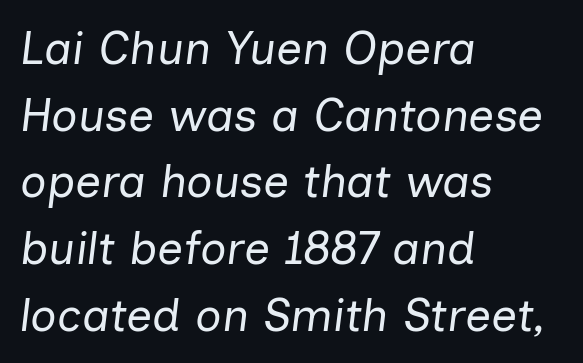
Q: Is the text bold? A: No.
Q: Is the text italic (slanted)? A: Yes, it leans right by about 7 degrees.
Q: Is the text underlined? A: No.
Q: How is the paragraph aligned? A: Left-aligned.
Q: Is the spacing between letters normal or unusually wide? A: Normal.
Q: Is the spacing between lines tight, normal or loose? A: Normal.
Q: Width (condensed, normal, or wide)? A: Normal.
Q: Stroke contrast? A: Low.
Q: x-height? A: Medium.
Q: Monospaced? A: No.
